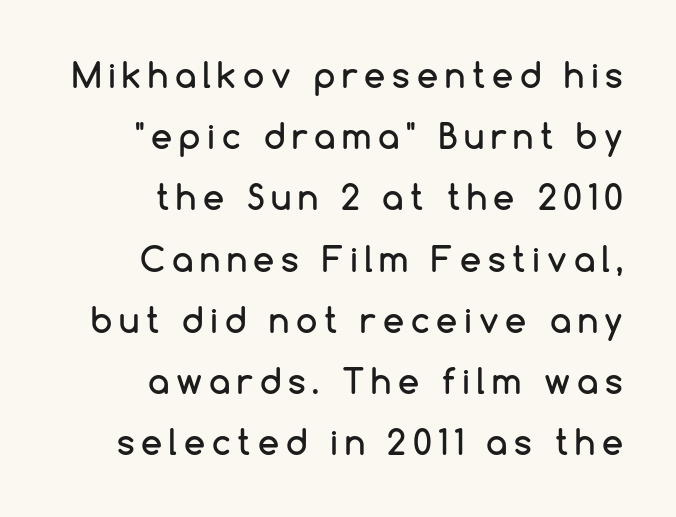
Observe the absence of serifs on each vertical stroke in this sample. This sample has the flowing, uneven cadence of proportional lettering. Any mark beneath the type? The region is blank. The paragraph shown leans on its right margin. This is the regular roman posture of the typeface. Display-style spreading of the glyphs; the letterfit is very open.
